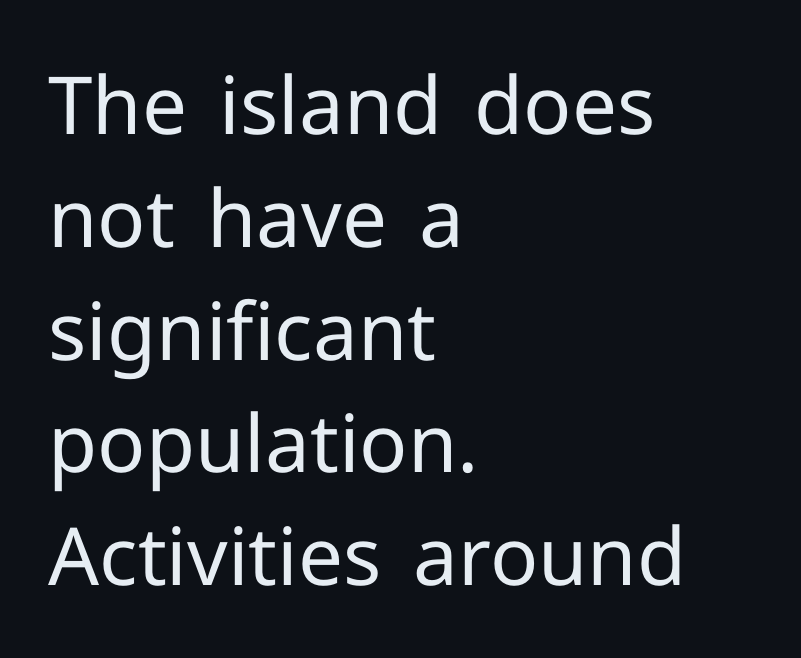
The specimen omits any rule beneath the text block's lines. The lettering stays uniformly vertical, giving the passage a roman look. Think of a printed novel: that variable character pitch is what you see here. Between one letter and the next there's only the usual sliver of space. Each letter's strokes conclude bluntly, with no projecting serifs.
